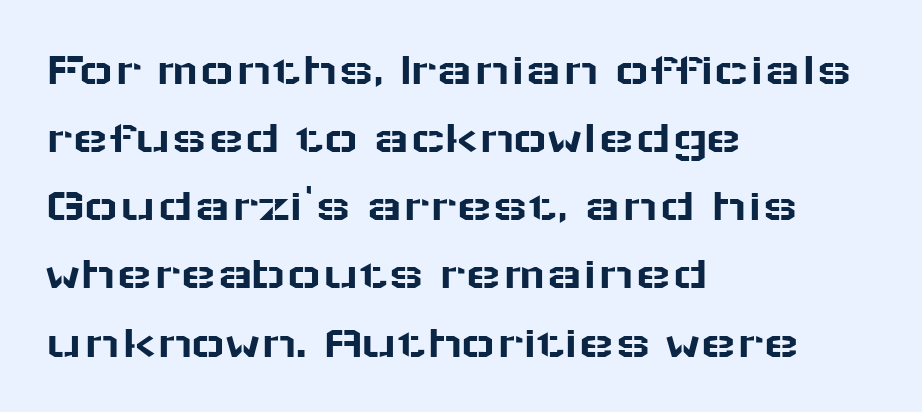
{"serif": "no", "italic": "no", "width": "wide", "stroke_contrast": "low", "x_height": "medium", "monospaced": "no", "underline": "no", "align": "left", "line_spacing": "normal", "line_spacing_ratio": 1.42, "letter_spacing": "normal", "letter_spacing_em": 0.0, "glyph_px": 48}
